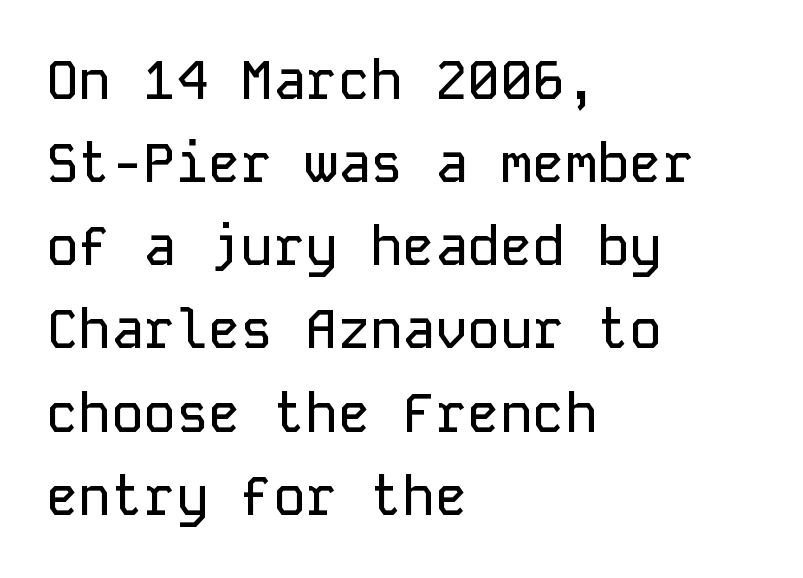
{"serif": "no", "italic": "no", "width": "normal", "stroke_contrast": "low", "x_height": "medium", "monospaced": "yes", "underline": "no", "align": "left", "line_spacing": "normal", "line_spacing_ratio": 1.54, "letter_spacing": "normal", "letter_spacing_em": 0.0, "glyph_px": 54}
